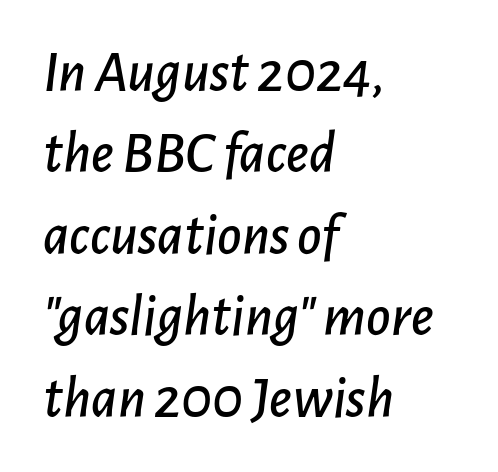
The image shows 59 px text type, italic (leaning right); set left-aligned, normal line spacing (1.38x), normal letter spacing, not underlined; low stroke contrast and a medium x-height.
